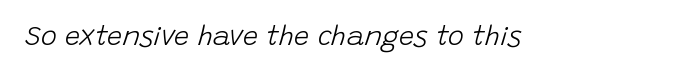
Q: Is the text bold? A: No.
Q: Is the text italic (slanted)? A: Yes, it leans right by about 15 degrees.
Q: Is the text underlined? A: No.
Q: Is the spacing between letters normal or unusually wide? A: Normal.
